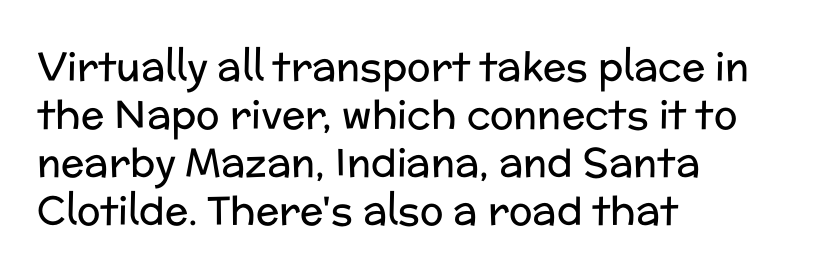
The rendering uses natural spacing where letterforms have individual widths. Compared with a typical body face, this is equally light or lighter still. The gap between lines stays unmarked. Each word holds together tightly as a unit, with standard inter-letter gaps. These lines stack with their left ends in a neat column.
